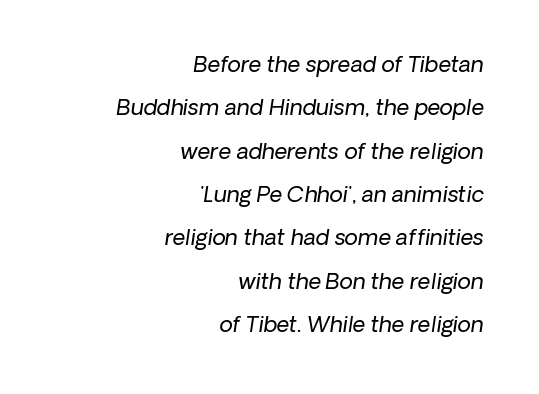
This rendering features lettering with no underline. The font's italic variant was chosen for this text. Nothing unusual about the tracking: characters are spaced as the font intends. What's the leading like? Stretched, with rows far apart. The rag falls on the left side of this text block.
